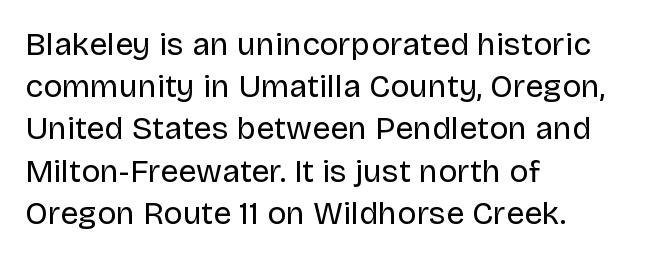
Q: Is the text bold? A: No.
Q: Is the text italic (slanted)? A: No, it is upright.
Q: Is the typeface a serif or a sans-serif typeface? A: Sans-serif.
Q: Is the text underlined? A: No.
Q: How is the paragraph aligned? A: Left-aligned.
Q: Is the spacing between letters normal or unusually wide? A: Normal.
Q: Is the spacing between lines tight, normal or loose? A: Normal.
Q: Width (condensed, normal, or wide)? A: Normal.
Q: Stroke contrast? A: Low.
Q: x-height? A: Large.
Q: Monospaced? A: No.
